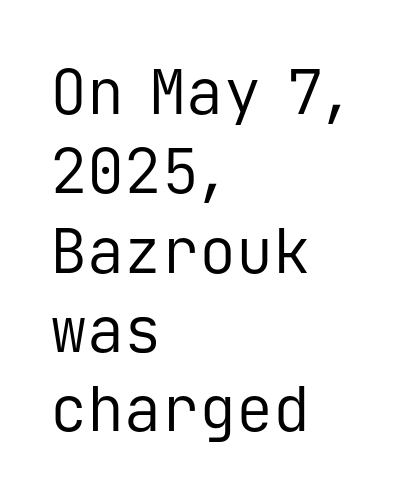
{"serif": "no", "italic": "no", "bold": "no", "weight": "regular", "width": "normal", "stroke_contrast": "low", "x_height": "medium", "monospaced": "yes", "underline": "no", "align": "left", "line_spacing": "normal", "line_spacing_ratio": 1.28, "letter_spacing": "normal", "letter_spacing_em": 0.0, "glyph_px": 62}
